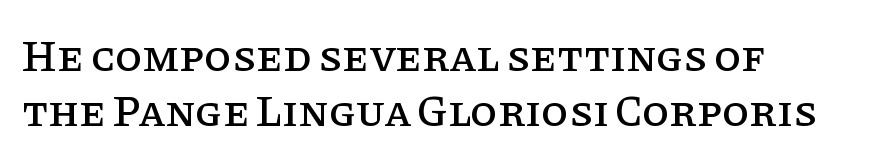
The image shows 44 px serif type, upright; set left-aligned, normal line spacing (1.26x), normal letter spacing, not underlined; low stroke contrast and a large x-height.
